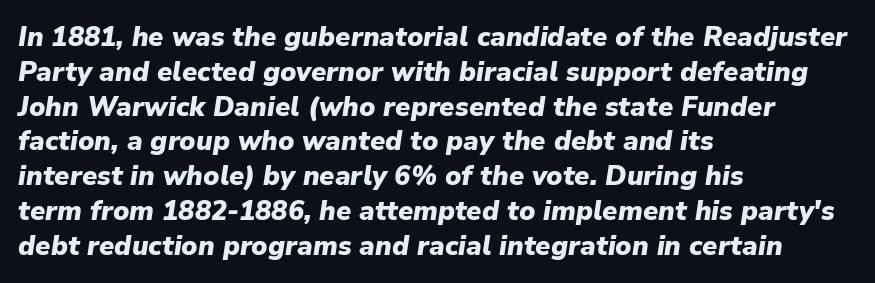
Rule under the text: the space is simply empty. The designer left line spacing at the default. Plenty of ink on the page — the face is bold. There's an unmistakable incline to the writing here. The compositor pushed each line to the left boundary.
